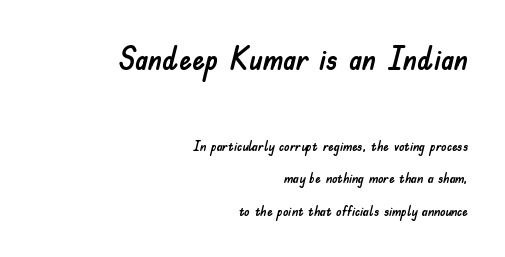
The image shows 32 px sans-serif type; set right-aligned, loose line spacing (2.3x), normal letter spacing, not underlined; the first (top) block is 2.29x larger; low stroke contrast and a small x-height.
